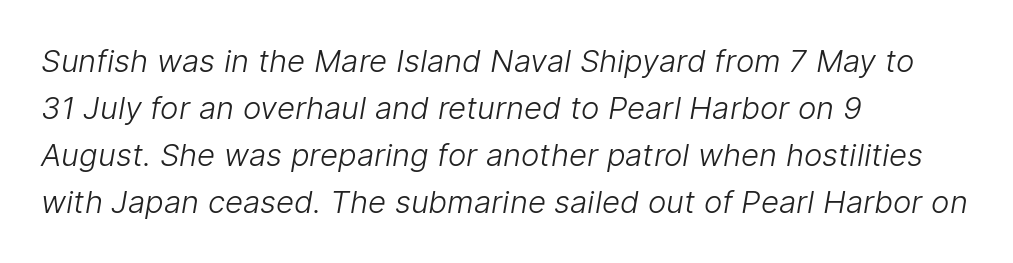
{"serif": "no", "bold": "no", "weight": "light", "width": "normal", "stroke_contrast": "low", "x_height": "medium", "monospaced": "no", "underline": "no", "align": "left", "line_spacing": "normal", "line_spacing_ratio": 1.52, "letter_spacing": "normal", "letter_spacing_em": 0.0, "glyph_px": 31}
